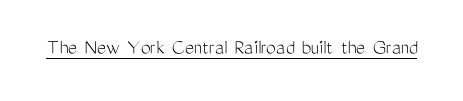
The image shows 22 px text type, upright; set normal letter spacing, underlined.
